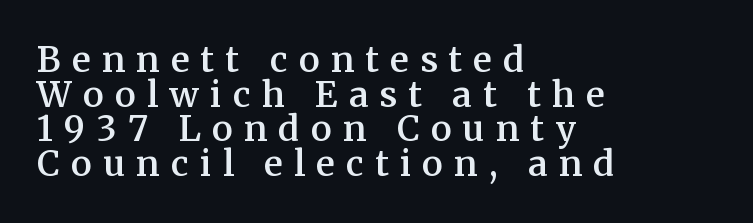
Leading is clearly below the norm, producing a dense column. Loose tracking; the words dissolve into strings of separated letters. Characters remain perfectly vertical along every line. Is this a fixed-width face? No — the glyphs have proportional, varying widths. Descenders hang freely into open space.
